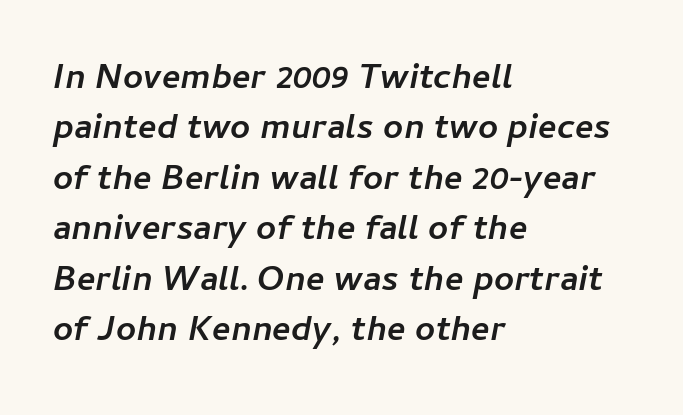
Q: Is the text bold? A: Yes.
Q: Is the text italic (slanted)? A: Yes, it leans right by about 11 degrees.
Q: Is the text underlined? A: No.
Q: How is the paragraph aligned? A: Left-aligned.
Q: Is the spacing between letters normal or unusually wide? A: Normal.
Q: Is the spacing between lines tight, normal or loose? A: Normal.
Q: Width (condensed, normal, or wide)? A: Normal.
Q: Stroke contrast? A: Low.
Q: x-height? A: Medium.
Q: Monospaced? A: No.
